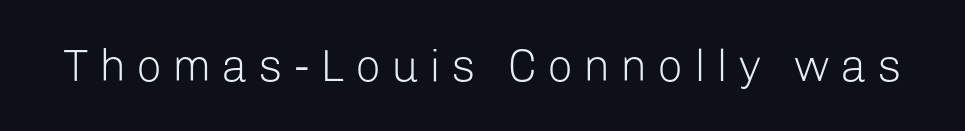
Italic: no, the glyphs are upright roman. The letters carry no serifs — their stems end cleanly without finishing strokes. Do the characters align in a grid? No, the font is proportional. The gaps between neighbouring characters are conspicuously large.
